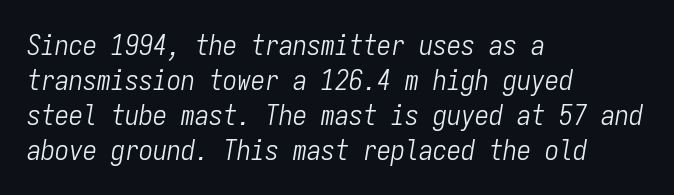
{"italic": "yes", "lean": "right", "slant_degrees": 9, "bold": "no", "weight": "light", "width": "condensed", "stroke_contrast": "low", "x_height": "medium", "monospaced": "yes", "underline": "no", "align": "left", "line_spacing": "normal", "line_spacing_ratio": 1.25, "letter_spacing": "normal", "letter_spacing_em": 0.0, "glyph_px": 28}
